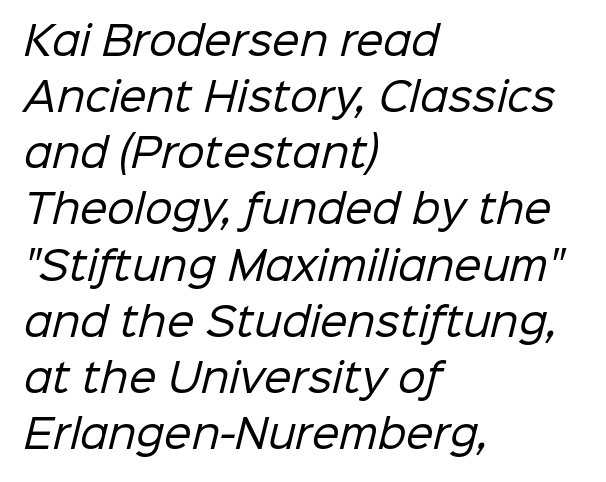
Q: Is the text bold? A: No.
Q: Is the typeface a serif or a sans-serif typeface? A: Sans-serif.
Q: Is the text underlined? A: No.
Q: How is the paragraph aligned? A: Left-aligned.
Q: Is the spacing between letters normal or unusually wide? A: Normal.
Q: Is the spacing between lines tight, normal or loose? A: Normal.
Q: Width (condensed, normal, or wide)? A: Normal.
Q: Stroke contrast? A: Low.
Q: x-height? A: Medium.
Q: Monospaced? A: No.
